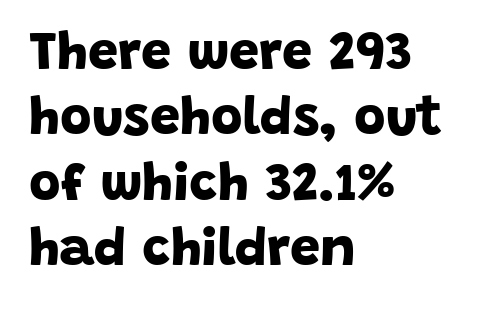
Q: Is the text bold? A: Yes.
Q: Is the typeface a serif or a sans-serif typeface? A: Sans-serif.
Q: Is the text underlined? A: No.
Q: How is the paragraph aligned? A: Left-aligned.
Q: Is the spacing between letters normal or unusually wide? A: Normal.
Q: Width (condensed, normal, or wide)? A: Normal.
Q: Stroke contrast? A: Low.
Q: x-height? A: Large.
Q: Monospaced? A: No.
